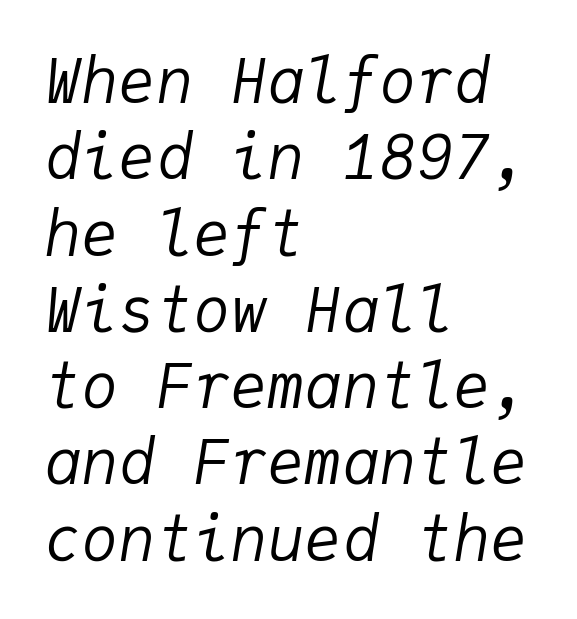
{"italic": "yes", "lean": "right", "slant_degrees": 9, "bold": "no", "weight": "regular", "width": "normal", "stroke_contrast": "low", "x_height": "medium", "monospaced": "yes", "underline": "no", "align": "left", "line_spacing_ratio": 1.23, "letter_spacing": "normal", "letter_spacing_em": 0.0, "glyph_px": 62}
